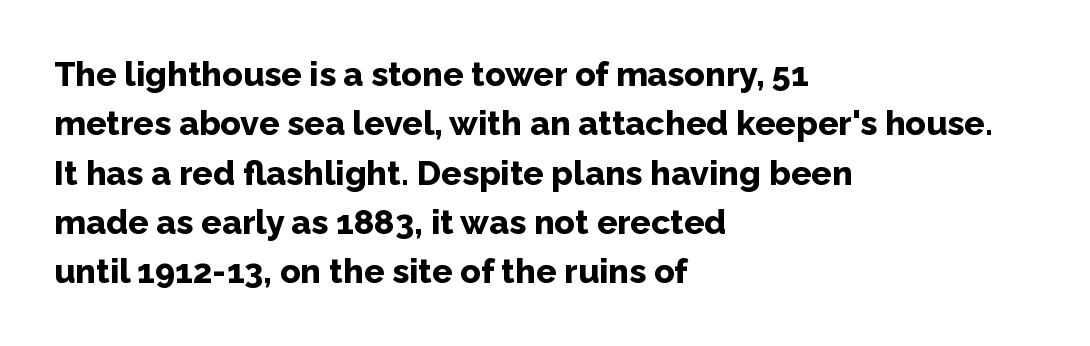
Caption: standard tracking, unaltered. Compared with a centered layout, this one pins lines to the left instead. Type style note: lacks serifs. No word sits above an underline. The rendering uses a bold face; every stroke is thick and dark. Looks like regular typesetting: each glyph gets only the width it needs.
